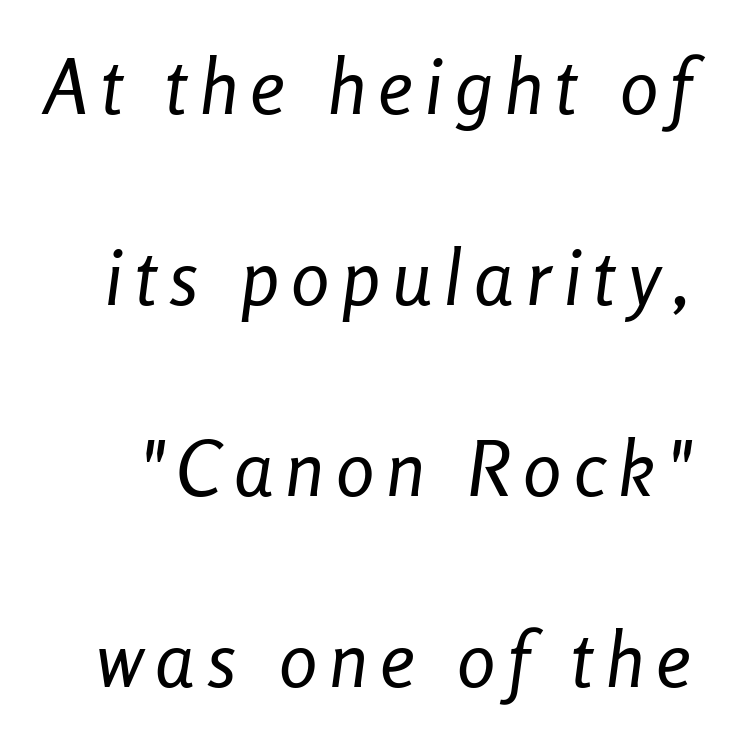
{"italic": "yes", "lean": "right", "slant_degrees": 8, "bold": "no", "weight": "regular", "width": "condensed", "stroke_contrast": "low", "x_height": "medium", "monospaced": "no", "underline": "no", "line_spacing": "loose", "line_spacing_ratio": 2.48, "glyph_px": 77}
